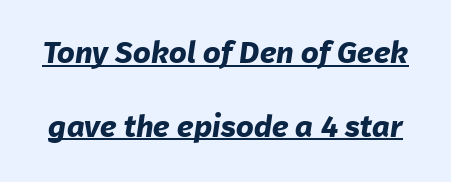
Q: Is the text bold? A: Yes.
Q: Is the typeface a serif or a sans-serif typeface? A: Sans-serif.
Q: Is the text underlined? A: Yes.
Q: Is the spacing between letters normal or unusually wide? A: Normal.
Q: Is the spacing between lines tight, normal or loose? A: Loose.
Q: Width (condensed, normal, or wide)? A: Normal.
Q: Stroke contrast? A: Low.
Q: x-height? A: Medium.
Q: Monospaced? A: No.
